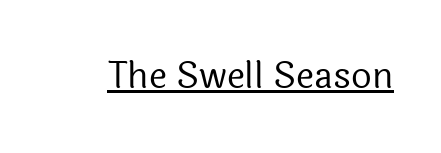
The image shows 36 px regular-weight sans-serif type, upright; set normal letter spacing, underlined; a medium x-height.
